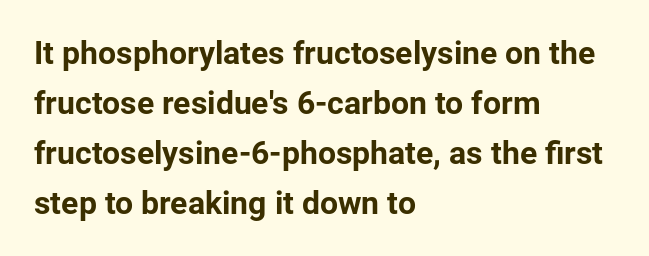
The image shows 32 px bold sans-serif type, upright; set left-aligned, normal line spacing (1.56x), normal letter spacing, not underlined; low stroke contrast and a medium x-height.
